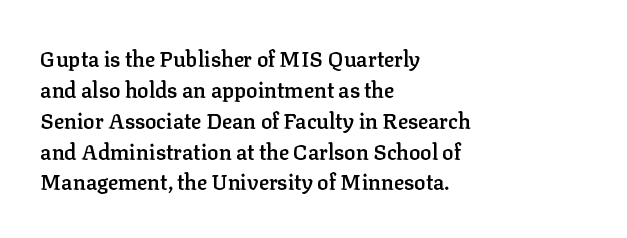
Q: Is the text bold? A: Semi-bold.
Q: Is the text italic (slanted)? A: No, it is upright.
Q: Is the text underlined? A: No.
Q: How is the paragraph aligned? A: Left-aligned.
Q: Is the spacing between letters normal or unusually wide? A: Normal.
Q: Is the spacing between lines tight, normal or loose? A: Normal.
